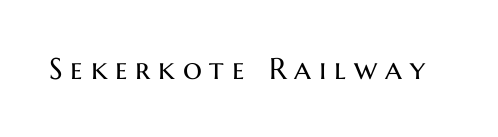
The image shows 30 px regular-weight sans-serif type, upright; set unusually wide letter spacing (+0.26 em), not underlined; medium stroke contrast and a medium x-height.
